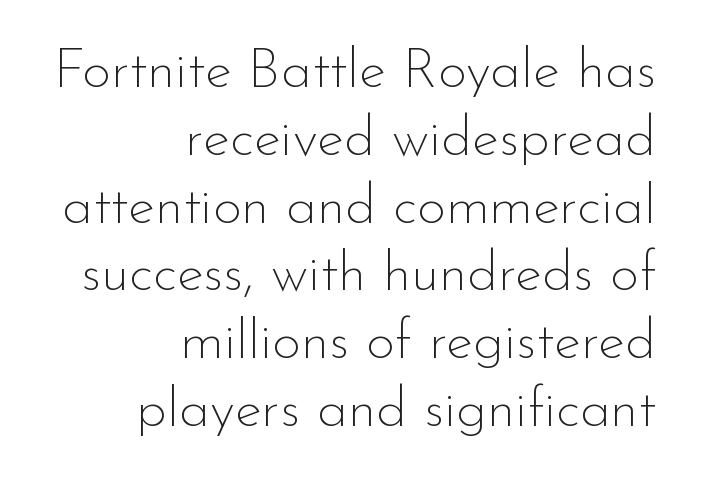
This sample has the flowing, uneven cadence of proportional lettering. The passage shown is not bold in any degree. In terms of posture, this sample is upright. Compared with typical body copy, the letter spacing here is the same. Compared with a flush-left layout, this one pins lines to the opposite, right side.
